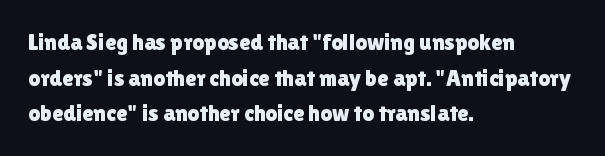
{"italic": "no", "underline": "no", "align": "left", "line_spacing": "normal", "line_spacing_ratio": 1.55, "letter_spacing": "normal", "letter_spacing_em": 0.0, "glyph_px": 23}
